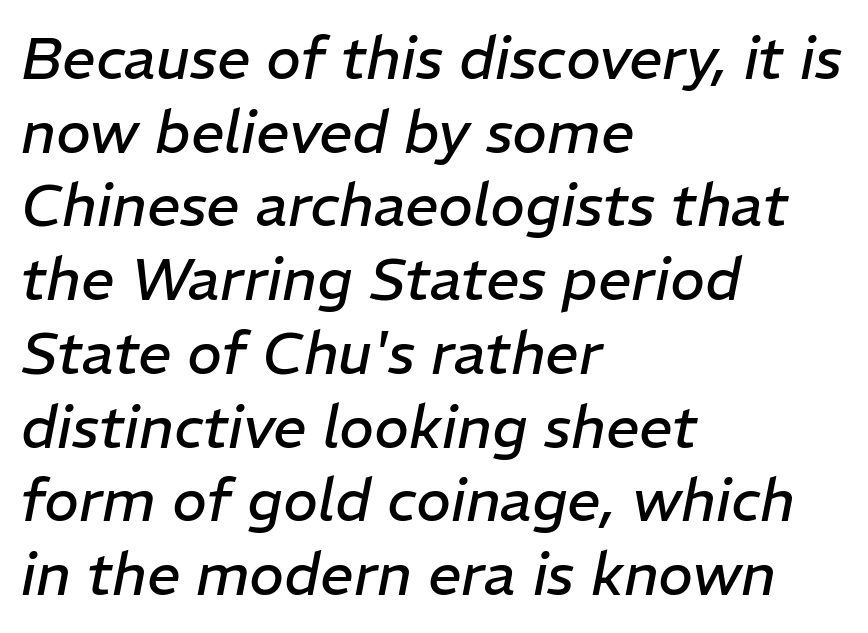
The image shows 59 px regular-weight type, italic (leaning right); set left-aligned, normal line spacing (1.25x), normal letter spacing, not underlined; low stroke contrast and a medium x-height.
